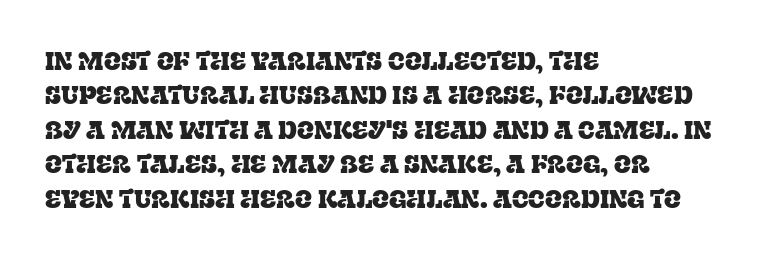
Q: Is the text italic (slanted)? A: No, it is upright.
Q: Is the text underlined? A: No.
Q: How is the paragraph aligned? A: Left-aligned.
Q: Is the spacing between letters normal or unusually wide? A: Normal.
Q: Is the spacing between lines tight, normal or loose? A: Normal.
